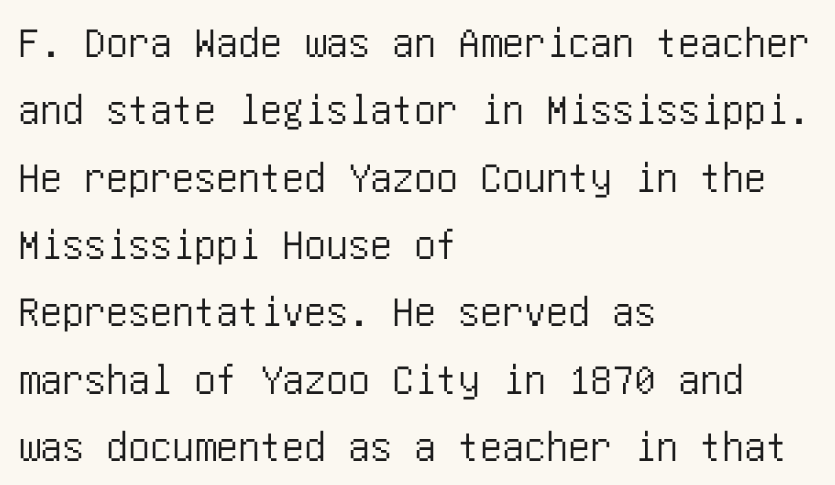
The image shows 44 px condensed sans-serif type, upright; set left-aligned, normal line spacing (1.53x), normal letter spacing, not underlined; low stroke contrast and a large x-height.
